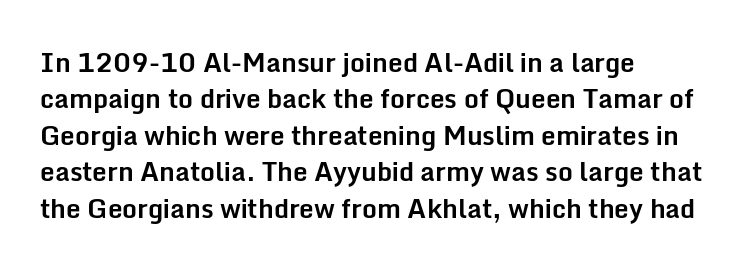
{"italic": "no", "bold": "yes", "underline": "no", "align": "left", "line_spacing": "normal", "line_spacing_ratio": 1.4, "letter_spacing": "normal", "letter_spacing_em": 0.0, "glyph_px": 26}
